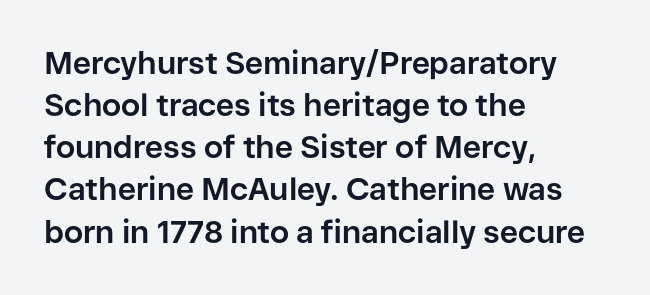
The image shows 31 px bold sans-serif type, upright; set left-aligned, normal line spacing (1.36x), normal letter spacing, not underlined; low stroke contrast and a medium x-height.
